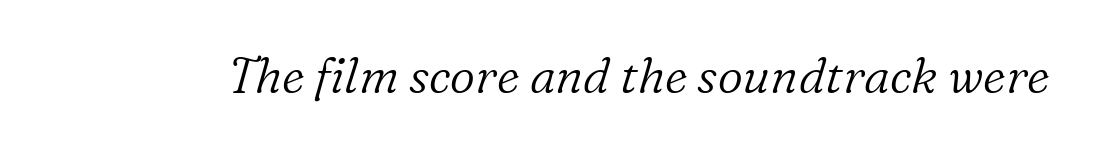
The image shows 49 px light serif type, italic (leaning right); set normal letter spacing, not underlined; low stroke contrast and a medium x-height.
